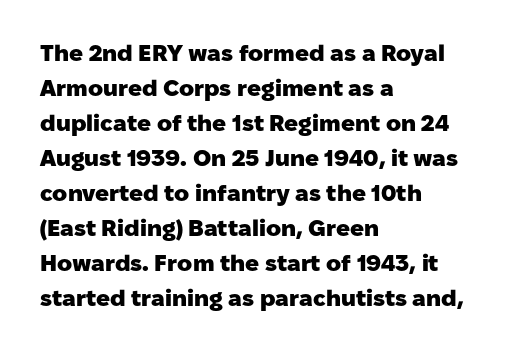
A normal amount of white space separates one row of letters from the next. The lines in this sample share a left origin and differ only in where they stop. Characters follow at the spacing the type designer built in. In terms of weight, the rendering is a true, heavy bold.
